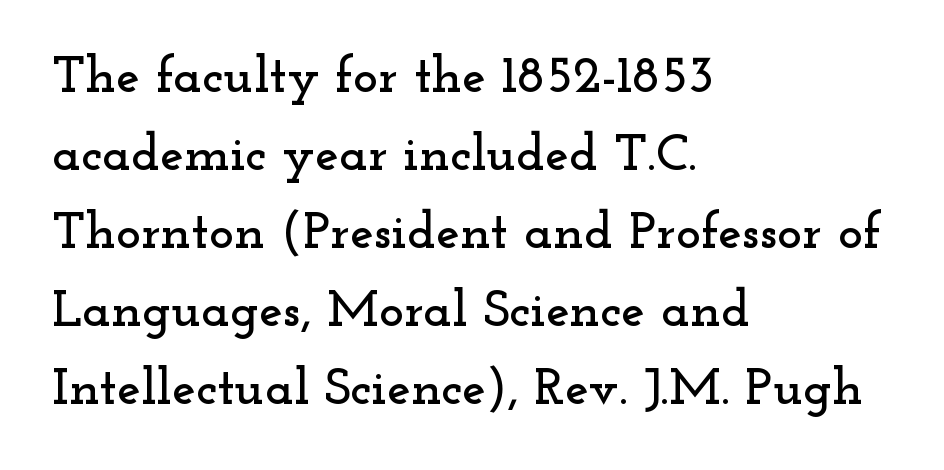
Q: Is the text italic (slanted)? A: No, it is upright.
Q: Is the typeface a serif or a sans-serif typeface? A: Serif.
Q: Is the text underlined? A: No.
Q: How is the paragraph aligned? A: Left-aligned.
Q: Is the spacing between letters normal or unusually wide? A: Normal.
Q: Is the spacing between lines tight, normal or loose? A: Normal.
Q: Width (condensed, normal, or wide)? A: Wide.
Q: Stroke contrast? A: Low.
Q: x-height? A: Small.
Q: Monospaced? A: No.
